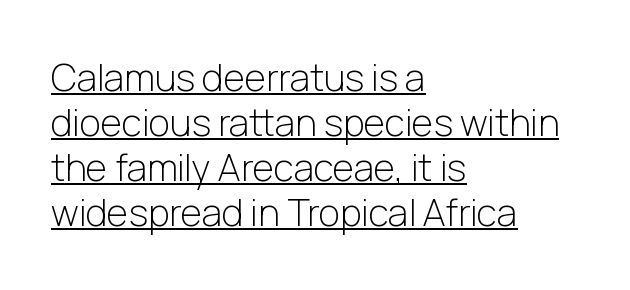
{"serif": "no", "italic": "no", "bold": "no", "weight": "light", "width": "normal", "stroke_contrast": "low", "x_height": "medium", "monospaced": "no", "underline": "yes", "align": "left", "line_spacing_ratio": 1.22, "letter_spacing": "normal", "letter_spacing_em": 0.0, "glyph_px": 37}
